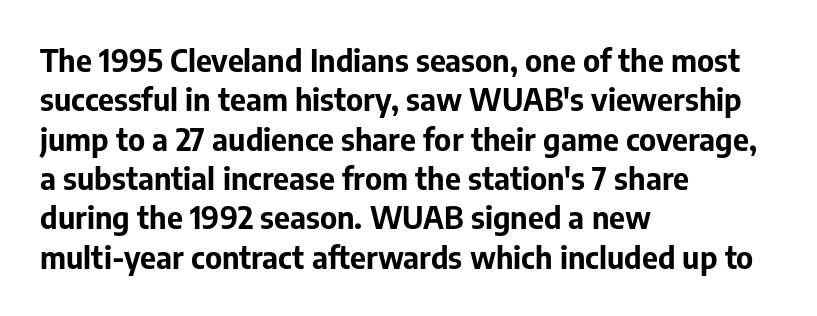
Q: Is the text bold? A: Yes.
Q: Is the text italic (slanted)? A: No, it is upright.
Q: Is the typeface a serif or a sans-serif typeface? A: Sans-serif.
Q: Is the text underlined? A: No.
Q: How is the paragraph aligned? A: Left-aligned.
Q: Is the spacing between letters normal or unusually wide? A: Normal.
Q: Is the spacing between lines tight, normal or loose? A: Normal.
Q: Width (condensed, normal, or wide)? A: Normal.
Q: Stroke contrast? A: Low.
Q: x-height? A: Medium.
Q: Monospaced? A: No.
